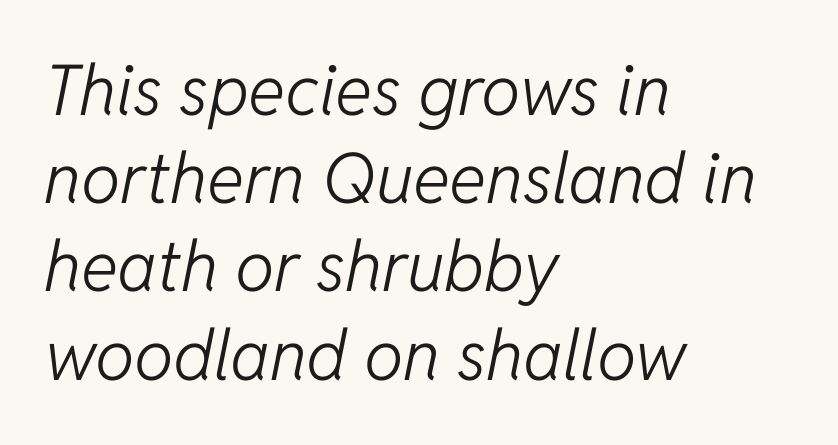
Vertical stems look standard width or narrower in stroke. Regarding leading, the lines here are spaced in the standard way. The ragged edge is on the right, which tells us the setting is flush left. Each letter keeps its own natural width here, so spacing adapts to shape.
